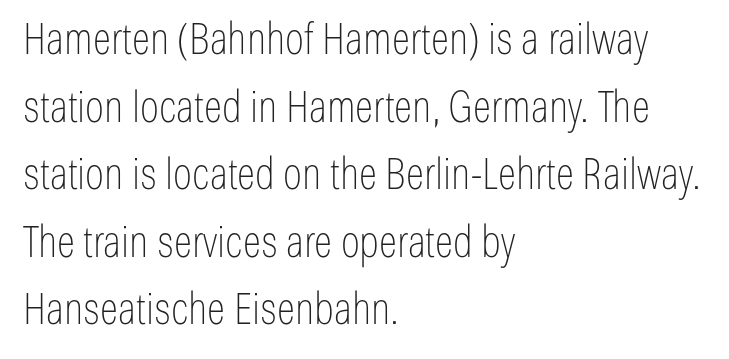
Regarding serifs, this sample does without them. Weight: not bold — regular or lighter. Tracking here is standard; glyphs follow each other at the usual distance. You could not count columns in this text — the font is proportionally spaced.
